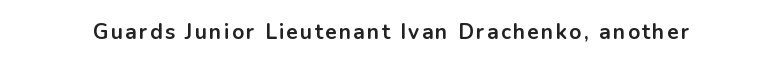
{"italic": "no", "bold": "yes", "underline": "no", "glyph_px": 21}
